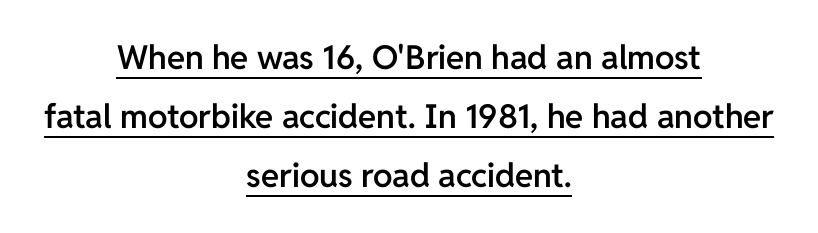
{"serif": "no", "italic": "no", "bold": "semi", "weight": "semibold", "width": "normal", "stroke_contrast": "low", "x_height": "medium", "monospaced": "no", "underline": "yes", "align": "center", "line_spacing_ratio": 1.79, "letter_spacing": "normal", "letter_spacing_em": 0.0, "glyph_px": 33}
